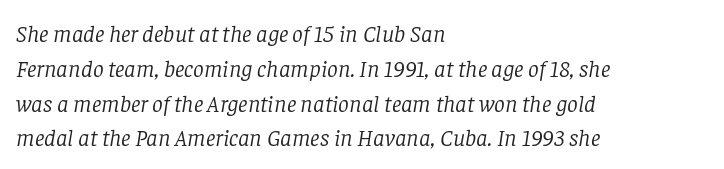
The image shows 24 px text type, italic (leaning right); set left-aligned, normal line spacing (1.45x), normal letter spacing, not underlined.
